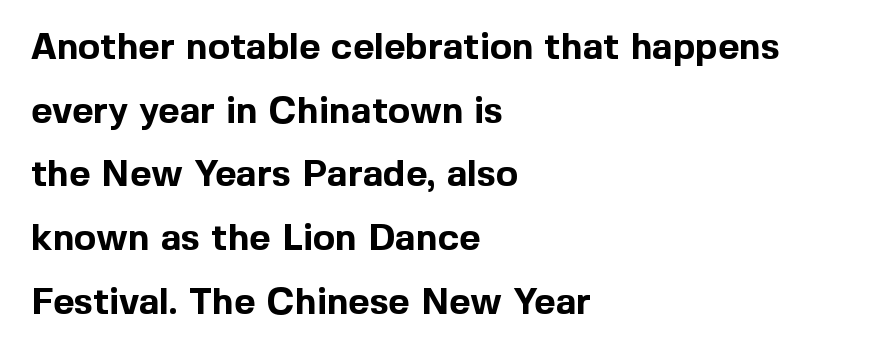
Q: Is the text bold? A: Yes.
Q: Is the text italic (slanted)? A: No, it is upright.
Q: Is the typeface a serif or a sans-serif typeface? A: Sans-serif.
Q: Is the text underlined? A: No.
Q: How is the paragraph aligned? A: Left-aligned.
Q: Is the spacing between letters normal or unusually wide? A: Normal.
Q: Width (condensed, normal, or wide)? A: Normal.
Q: x-height? A: Medium.
Q: Monospaced? A: No.
